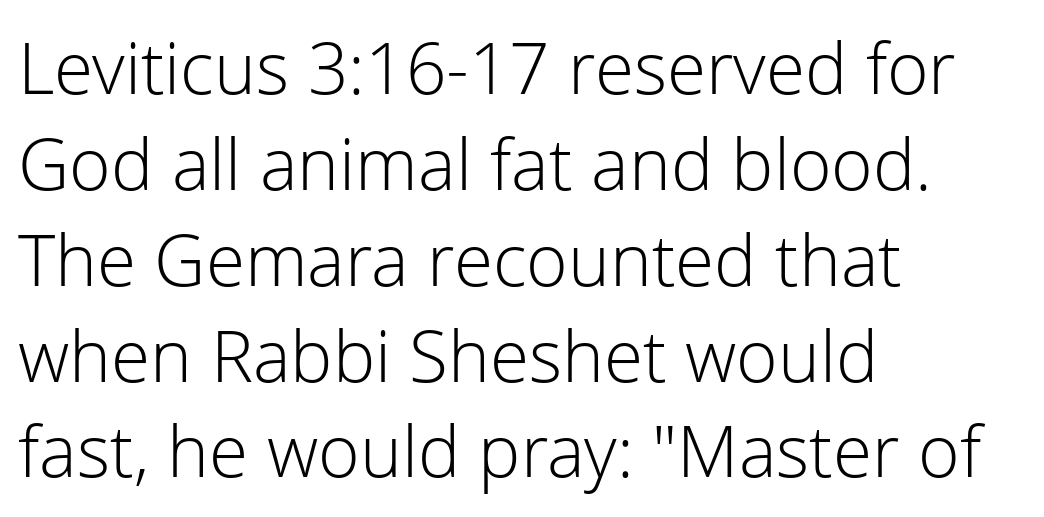
Honestly, the letter spacing is just normal — you wouldn't notice it. The font's upright variant was chosen for this text. Proportional: the letters do not fall into vertical columns. A light-to-regular cut is what we see here. Anything drawn beneath the words? Only blank space. Regular leading.
